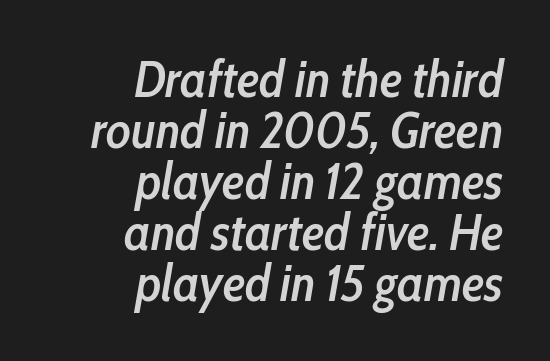
Q: Is the text bold? A: Semi-bold.
Q: Is the text italic (slanted)? A: Yes, it leans right by about 10 degrees.
Q: Is the text underlined? A: No.
Q: How is the paragraph aligned? A: Right-aligned.
Q: Is the spacing between letters normal or unusually wide? A: Normal.
Q: Is the spacing between lines tight, normal or loose? A: Tight.
Q: Width (condensed, normal, or wide)? A: Condensed.
Q: Stroke contrast? A: Low.
Q: x-height? A: Medium.
Q: Monospaced? A: No.
